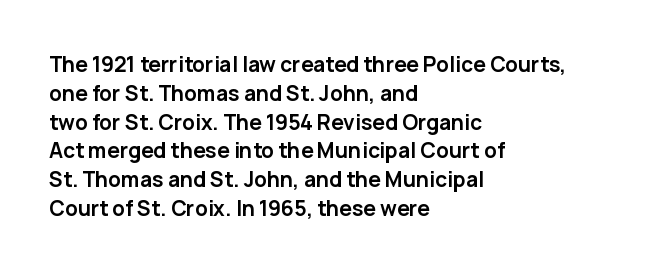
The image shows 21 px bold type, upright; set left-aligned, normal line spacing (1.37x), normal letter spacing, not underlined.
